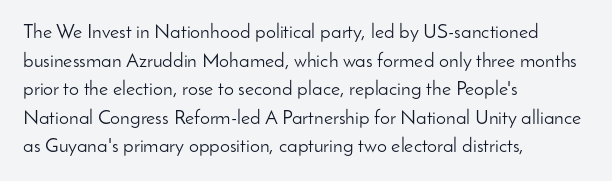
Honestly, the letter spacing is just normal — you wouldn't notice it. Every row of glyphs begins at an identical x-position on the left. The lettering holds an erect, upright posture throughout. A typesetter would call this leading conventional body-copy spacing.
